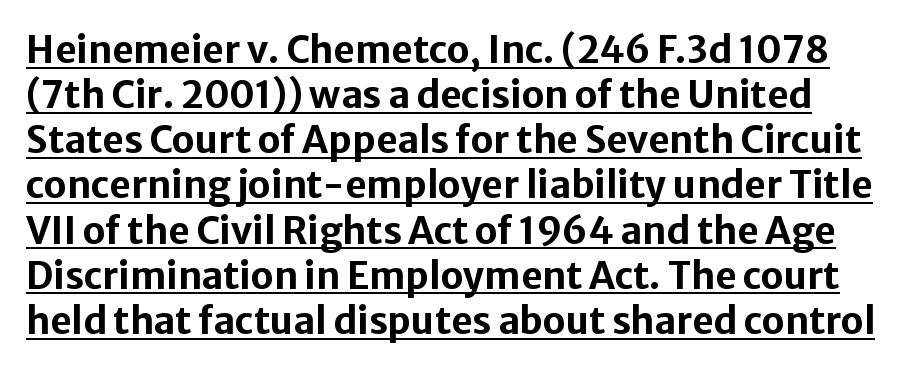
{"serif": "no", "italic": "no", "bold": "yes", "weight": "bold", "width": "normal", "stroke_contrast": "low", "x_height": "medium", "monospaced": "no", "underline": "yes", "line_spacing_ratio": 1.22, "letter_spacing": "normal", "letter_spacing_em": 0.0, "glyph_px": 37}
